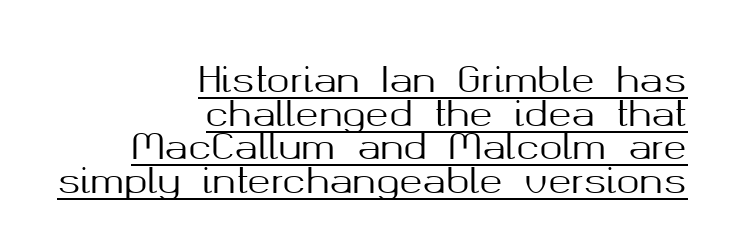
No extra tracking has been applied to these lines. This is sans-serif lettering, the kind often seen on screens and signage. The rendered words wear a rule along their underside. Note the varied advance widths — an 'i' is clearly narrower than an 'm'.
